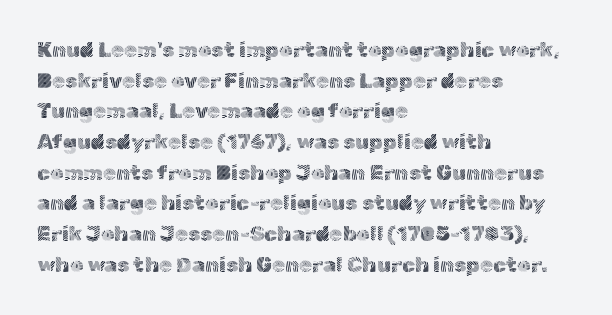
{"italic": "no", "bold": "no", "underline": "no", "align": "left", "line_spacing": "normal", "line_spacing_ratio": 1.46, "letter_spacing": "normal", "letter_spacing_em": 0.0, "glyph_px": 21}
